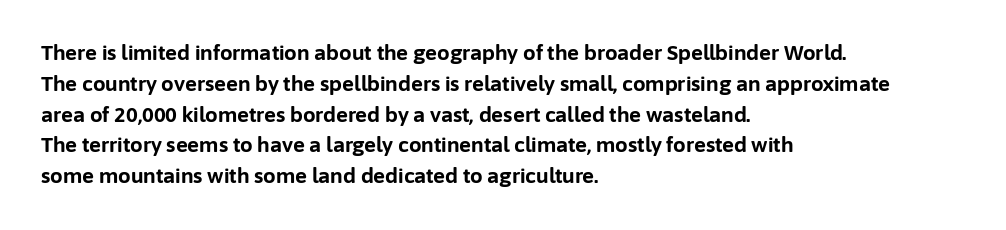
{"italic": "no", "bold": "yes", "underline": "no", "align": "left", "line_spacing": "normal", "line_spacing_ratio": 1.54, "letter_spacing": "normal", "letter_spacing_em": 0.0, "glyph_px": 20}
